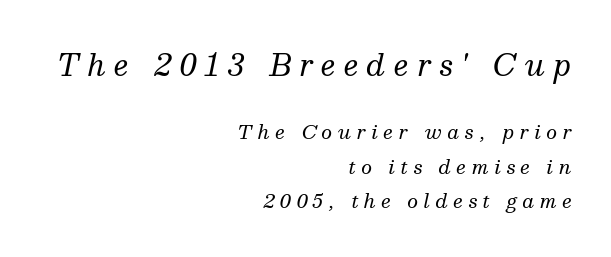
The image shows 29 px regular-weight serif type, italic (leaning right); set right-aligned, line spacing 1.82x, unusually wide letter spacing (+0.29 em), not underlined; the first (top) block is 1.53x larger; medium stroke contrast and a medium x-height.
